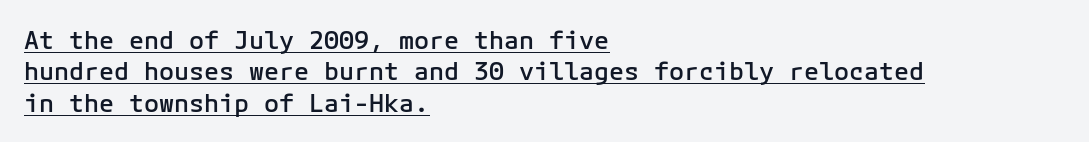
Strokes here are thickened, but only to semibold level. What stands out about the letter spacing? Nothing — it is the standard amount. Regarding leading, the lines here are spaced in the standard way. In terms of posture, this sample is upright. Visually the block forms a straight wall on the left and a jagged coastline on the right. The glyphs are accompanied by a horizontal stroke just below them.
